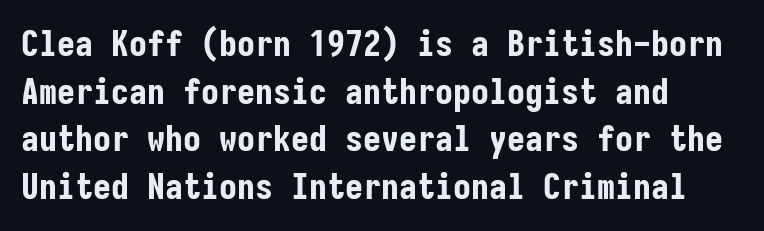
{"serif": "no", "italic": "no", "bold": "yes", "weight": "bold", "width": "condensed", "stroke_contrast": "low", "x_height": "medium", "monospaced": "yes", "underline": "no", "align": "left", "line_spacing": "normal", "line_spacing_ratio": 1.32, "letter_spacing": "normal", "letter_spacing_em": 0.0, "glyph_px": 36}
